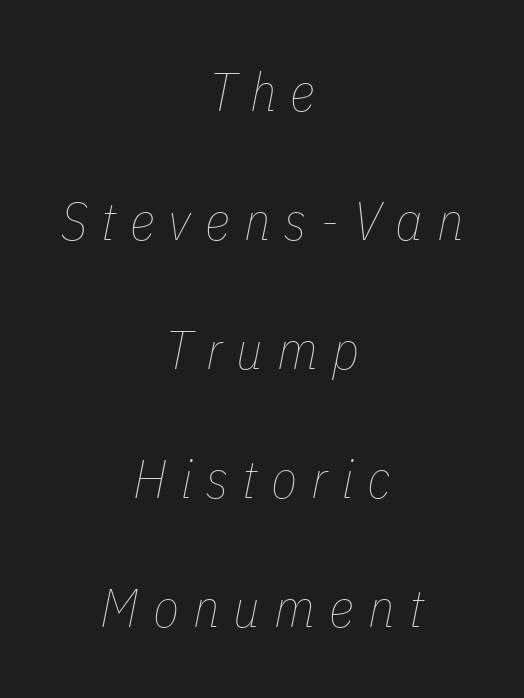
Summary of vertical rhythm: relaxed, with wide interline spacing. Descenders are the only things crossing below the line. This is not heavy type; no bold has been used. The rendering uses natural spacing where letterforms have individual widths. There's an unmistakable incline to the writing here.
